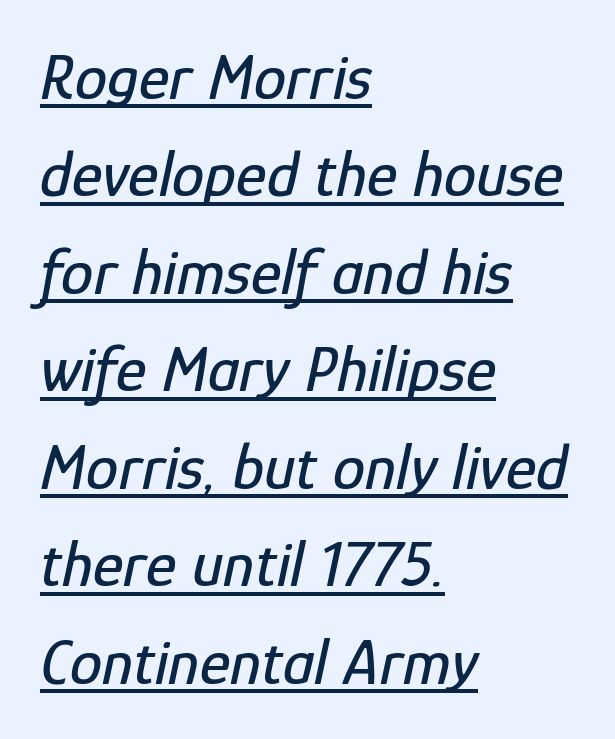
Varying glyph widths throughout — classic text-font behaviour. Teacher's note: observe the even left margin — that is flush-left alignment. Quick note: italic. Notice how descenders clear the ascenders below comfortably — that's standard leading.
